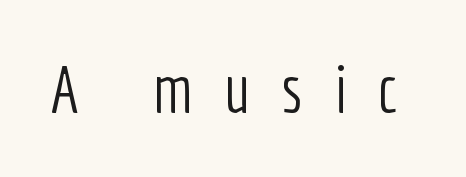
Anything drawn beneath the words? Only blank space. Characters remain perfectly vertical along every line. These lines are rendered in a variable-pitch font. Observe the wide spacing: letters keep a clear distance from each other.
